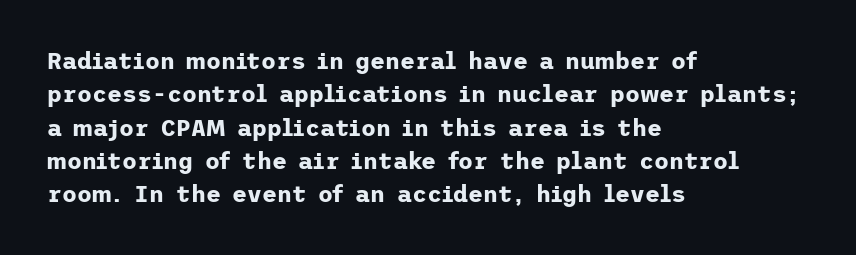
Q: Is the text bold? A: Yes.
Q: Is the text italic (slanted)? A: No, it is upright.
Q: Is the text underlined? A: No.
Q: How is the paragraph aligned? A: Left-aligned.
Q: Is the spacing between letters normal or unusually wide? A: Normal.
Q: Is the spacing between lines tight, normal or loose? A: Normal.
